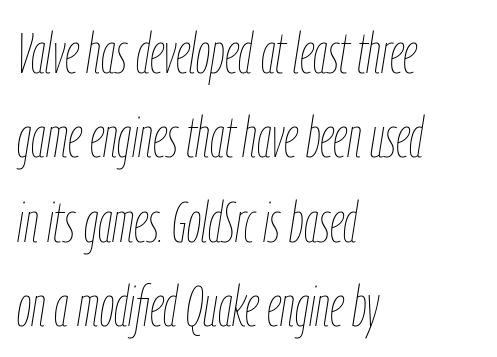
Is this a heavy cut? Hardly; it is regular or lighter. If you measured baseline to baseline, you'd find a middling distance. Honestly, the letter spacing is just normal — you wouldn't notice it. This sample has the flowing, uneven cadence of proportional lettering. Notice how the stems are inclined rather than vertical — that's the hallmark of italics.
